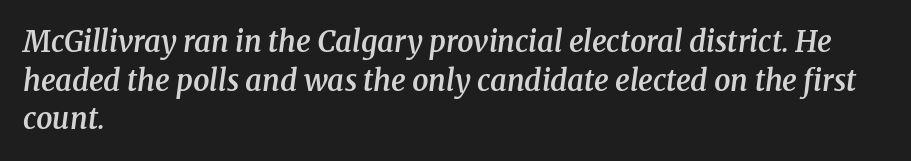
{"serif": "yes", "italic": "yes", "lean": "right", "slant_degrees": 8, "bold": "semi", "weight": "semibold", "width": "normal", "stroke_contrast": "medium", "x_height": "medium", "monospaced": "no", "underline": "no", "align": "left", "line_spacing": "normal", "line_spacing_ratio": 1.33, "letter_spacing": "normal", "letter_spacing_em": 0.0, "glyph_px": 29}
